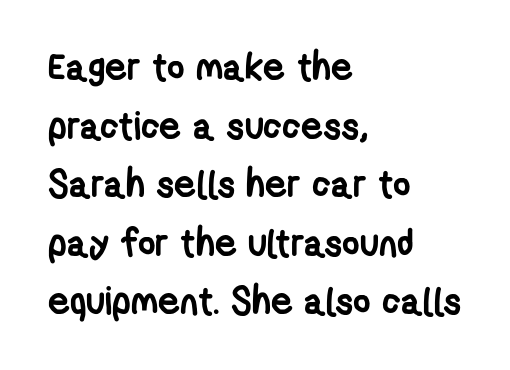
Q: Is the text bold? A: Yes.
Q: Is the typeface a serif or a sans-serif typeface? A: Sans-serif.
Q: Is the text underlined? A: No.
Q: How is the paragraph aligned? A: Left-aligned.
Q: Is the spacing between letters normal or unusually wide? A: Normal.
Q: Is the spacing between lines tight, normal or loose? A: Normal.
Q: Width (condensed, normal, or wide)? A: Condensed.
Q: Stroke contrast? A: Low.
Q: x-height? A: Medium.
Q: Monospaced? A: No.
